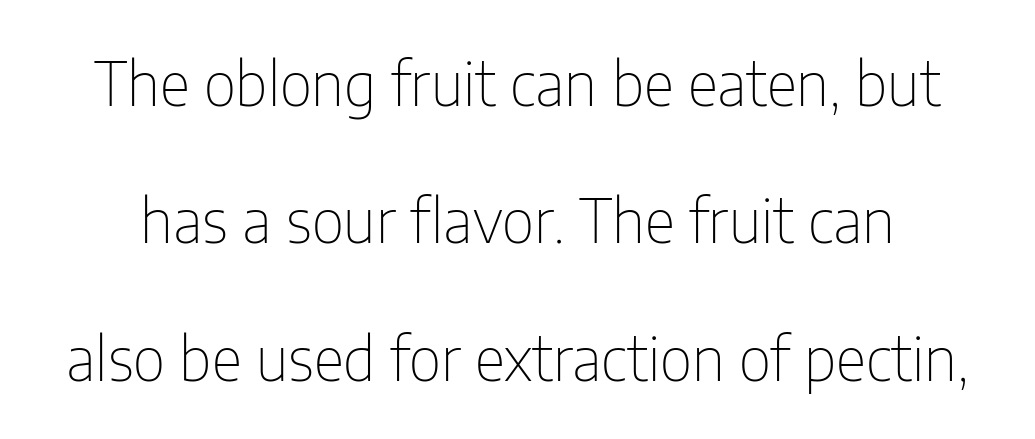
Q: Is the text bold? A: No.
Q: Is the text italic (slanted)? A: No, it is upright.
Q: Is the typeface a serif or a sans-serif typeface? A: Sans-serif.
Q: Is the text underlined? A: No.
Q: Is the spacing between letters normal or unusually wide? A: Normal.
Q: Is the spacing between lines tight, normal or loose? A: Loose.
Q: Width (condensed, normal, or wide)? A: Condensed.
Q: Stroke contrast? A: Low.
Q: x-height? A: Medium.
Q: Monospaced? A: No.
